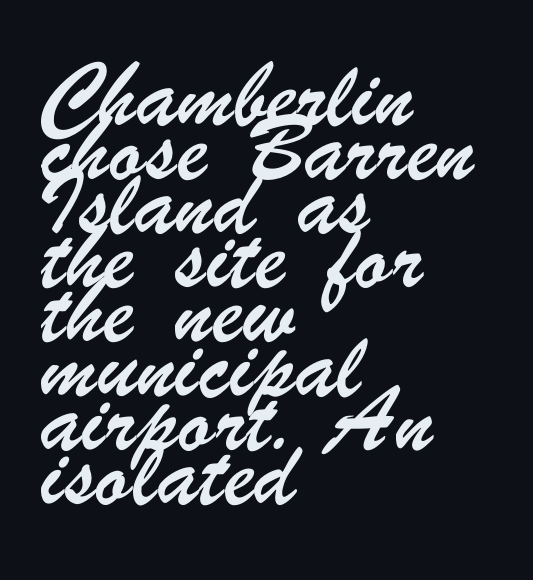
{"serif": "no", "width": "condensed", "stroke_contrast": "low", "x_height": "small", "monospaced": "no", "underline": "no", "align": "left", "line_spacing": "normal", "line_spacing_ratio": 1.32, "letter_spacing": "normal", "letter_spacing_em": 0.0, "glyph_px": 41}
